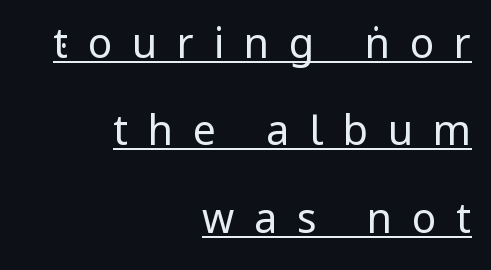
{"serif": "no", "italic": "no", "bold": "no", "weight": "regular", "width": "condensed", "stroke_contrast": "low", "underline": "yes", "align": "right", "line_spacing": "loose", "line_spacing_ratio": 2.13, "letter_spacing": "wide", "letter_spacing_em": 0.48, "glyph_px": 41}
